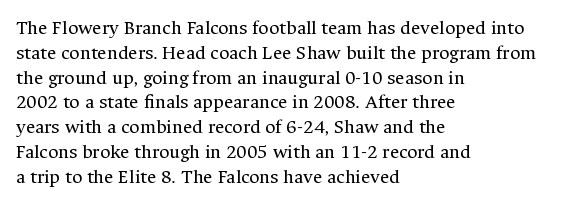
Q: Is the text bold? A: No.
Q: Is the text italic (slanted)? A: No, it is upright.
Q: Is the text underlined? A: No.
Q: How is the paragraph aligned? A: Left-aligned.
Q: Is the spacing between letters normal or unusually wide? A: Normal.
